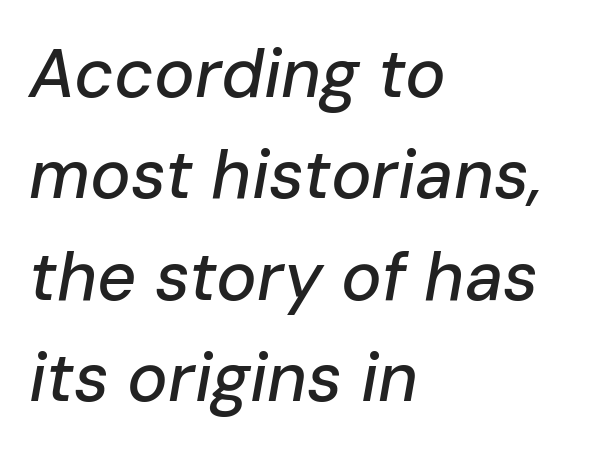
The image shows 68 px text type, italic (leaning right); set left-aligned, normal line spacing (1.49x), normal letter spacing, not underlined; low stroke contrast and a medium x-height.
